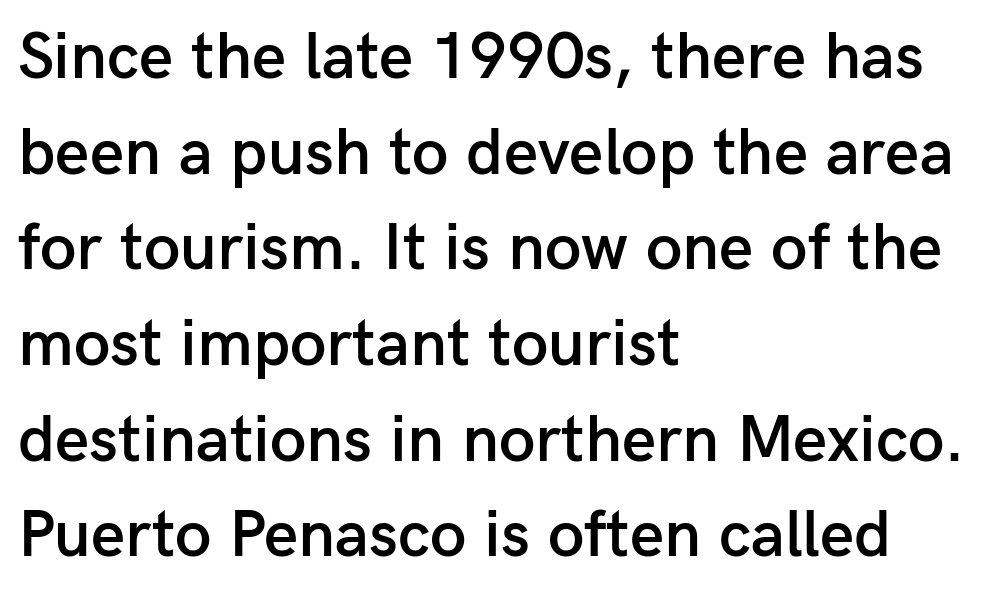
The image shows 66 px semibold sans-serif type, upright; set left-aligned, normal line spacing (1.45x), normal letter spacing, not underlined; low stroke contrast and a medium x-height.
